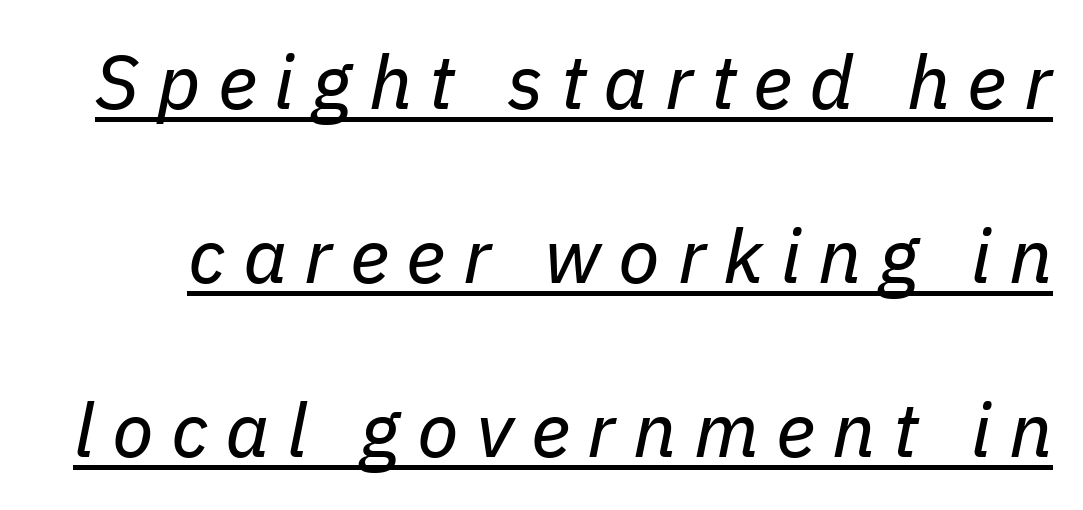
{"italic": "yes", "lean": "right", "slant_degrees": 11, "bold": "no", "weight": "regular", "width": "normal", "stroke_contrast": "low", "x_height": "medium", "monospaced": "no", "underline": "yes", "line_spacing": "loose", "line_spacing_ratio": 2.29, "letter_spacing": "wide", "letter_spacing_em": 0.23, "glyph_px": 76}
